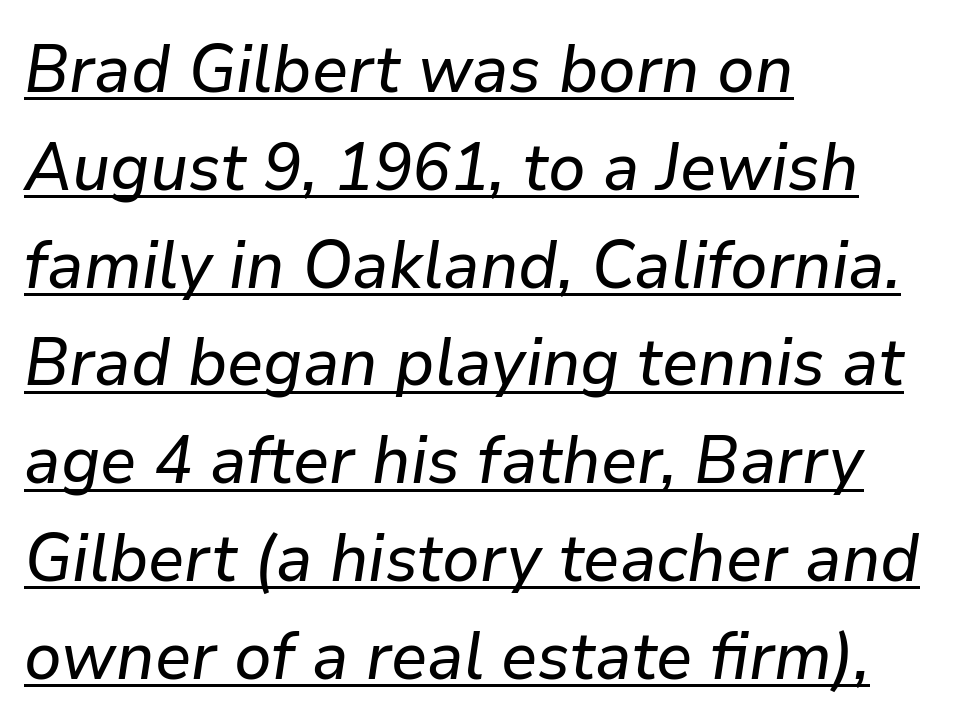
Letter spacing: default. The typesetter chose a ragged-right arrangement here. Tall strokes in this sample are angled rather than plumb. The rendering uses natural spacing where letterforms have individual widths. Baseline-to-baseline distance is the conventional proportion of letter height. The lettering is marked with a stroke running underneath it.
